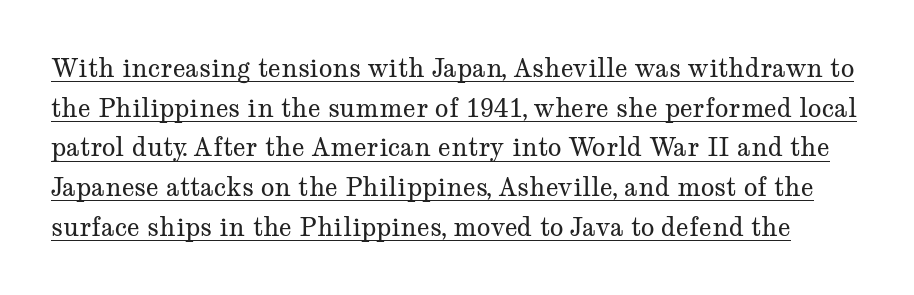
The image shows 25 px text type, upright; set normal line spacing (1.59x), normal letter spacing, underlined.
